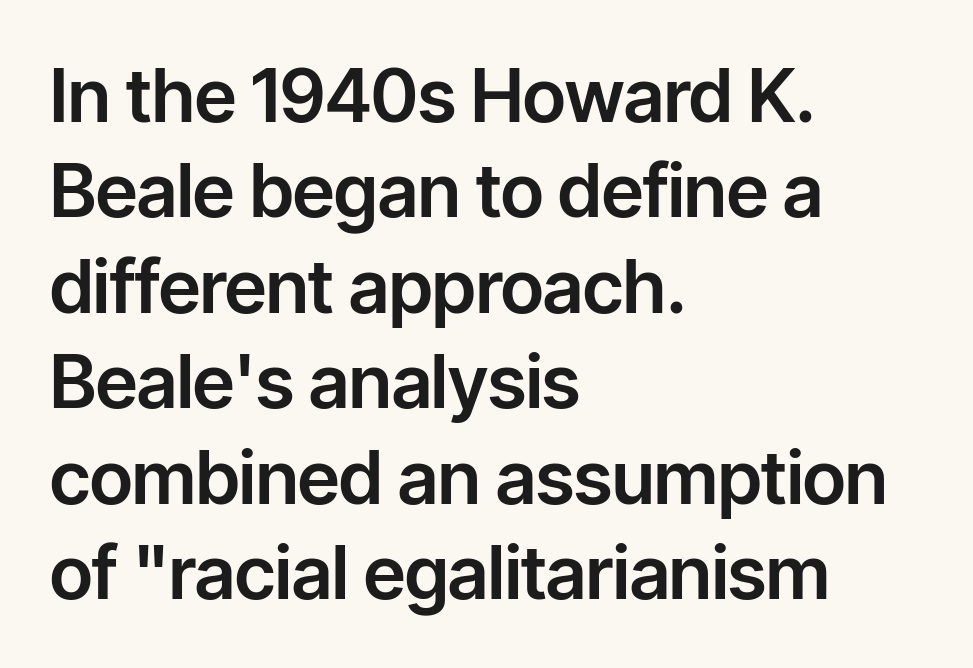
Nothing unusual about the tracking: characters are spaced as the font intends. These lines are rendered in a variable-pitch font. Unlike italic type, these characters show no tilt at all. These lines sit exactly where default settings would place them. A sans-serif font was chosen for this passage.
